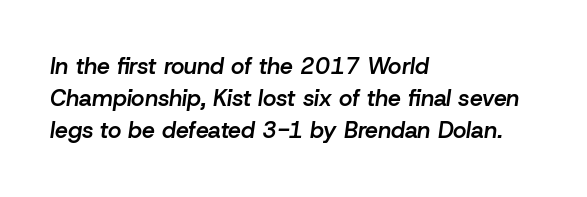
The image shows 23 px text type, italic (leaning right); set left-aligned, normal line spacing (1.4x), normal letter spacing, not underlined.
